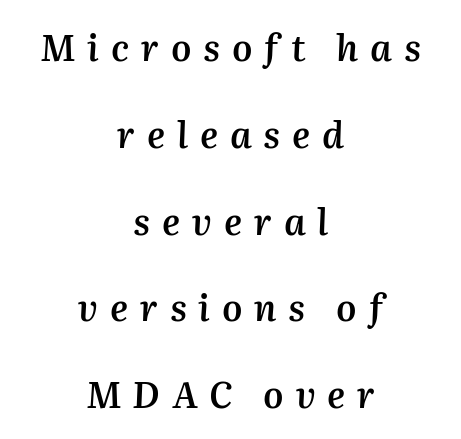
Q: Is the text bold? A: Semi-bold.
Q: Is the text italic (slanted)? A: Yes, it leans right by about 2 degrees.
Q: Is the text underlined? A: No.
Q: How is the paragraph aligned? A: Centered.
Q: Is the spacing between letters normal or unusually wide? A: Unusually wide.
Q: Is the spacing between lines tight, normal or loose? A: Loose.
Q: Width (condensed, normal, or wide)? A: Normal.
Q: Stroke contrast? A: Medium.
Q: x-height? A: Medium.
Q: Monospaced? A: No.
